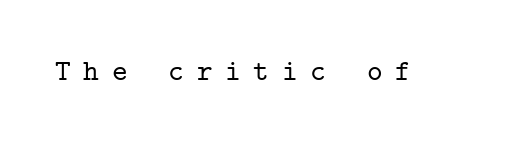
Q: Is the text italic (slanted)? A: No, it is upright.
Q: Is the typeface a serif or a sans-serif typeface? A: Serif.
Q: Is the text underlined? A: No.
Q: Is the spacing between letters normal or unusually wide? A: Unusually wide.
Q: Width (condensed, normal, or wide)? A: Normal.
Q: Stroke contrast? A: Low.
Q: x-height? A: Medium.
Q: Monospaced? A: Yes.
